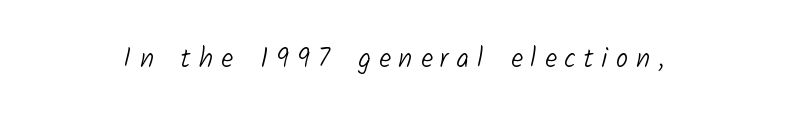
The image shows 27 px text type; set unusually wide letter spacing (+0.3 em), not underlined.
